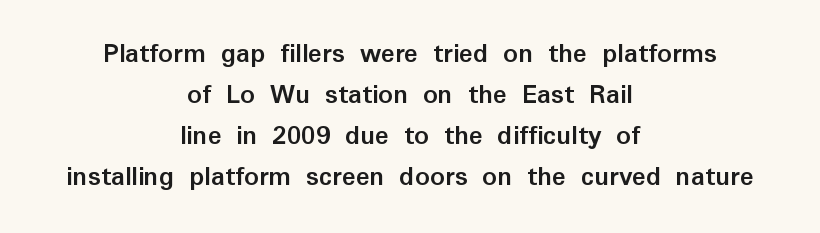
Q: Is the text bold? A: Yes.
Q: Is the text italic (slanted)? A: No, it is upright.
Q: Is the typeface a serif or a sans-serif typeface? A: Sans-serif.
Q: Is the text underlined? A: No.
Q: How is the paragraph aligned? A: Centered.
Q: Is the spacing between letters normal or unusually wide? A: Normal.
Q: Is the spacing between lines tight, normal or loose? A: Normal.
Q: Width (condensed, normal, or wide)? A: Normal.
Q: Stroke contrast? A: Low.
Q: x-height? A: Medium.
Q: Monospaced? A: No.
